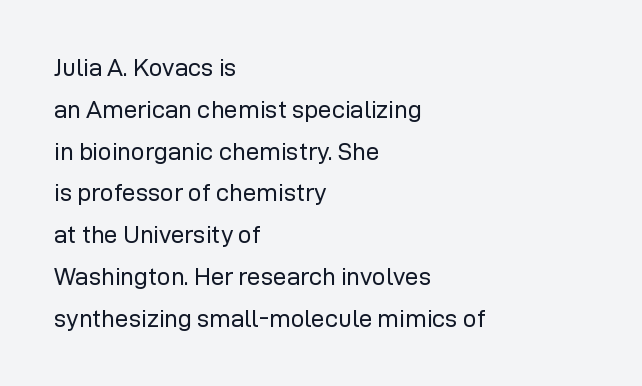
The image shows 24 px text type, upright; set left-aligned, line spacing 1.74x, normal letter spacing, not underlined.
